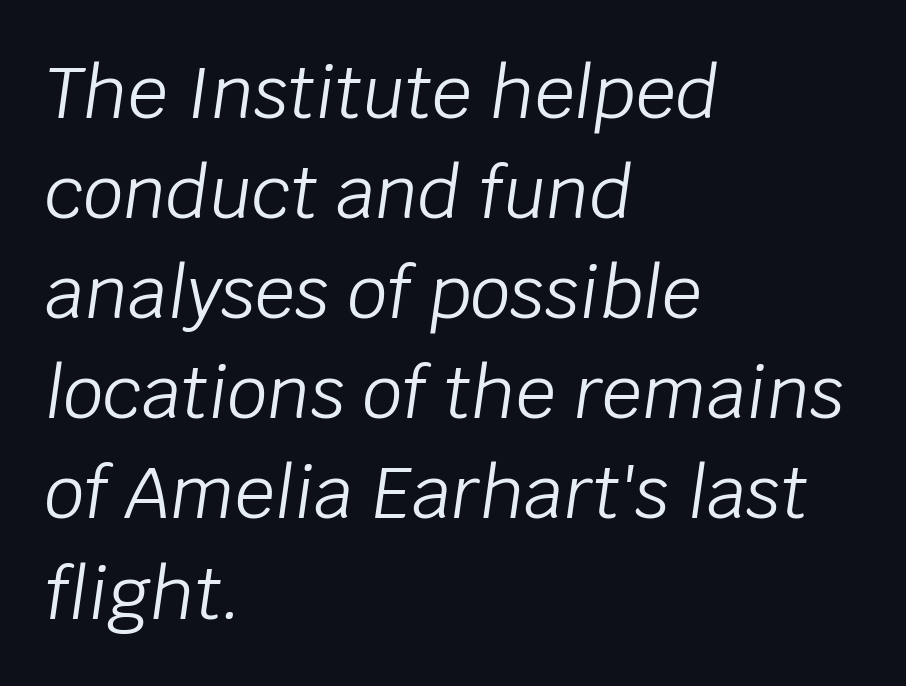
Q: Is the text bold? A: No.
Q: Is the text italic (slanted)? A: Yes, it leans right by about 8 degrees.
Q: Is the text underlined? A: No.
Q: How is the paragraph aligned? A: Left-aligned.
Q: Is the spacing between letters normal or unusually wide? A: Normal.
Q: Is the spacing between lines tight, normal or loose? A: Normal.
Q: Width (condensed, normal, or wide)? A: Normal.
Q: Stroke contrast? A: Low.
Q: x-height? A: Large.
Q: Monospaced? A: No.
